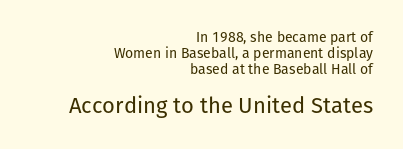
{"italic": "no", "bold": "no", "underline": "no", "align": "right", "line_spacing": "tight", "line_spacing_ratio": 1.13, "letter_spacing": "normal", "letter_spacing_em": 0.0, "larger_block": "second", "size_ratio": 1.57, "glyph_px": 22}
